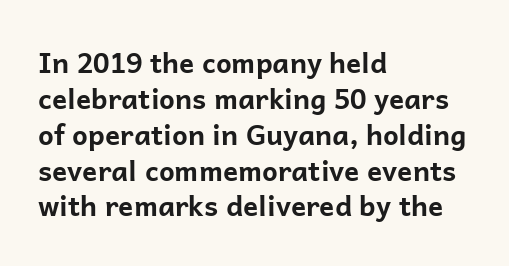
The image shows 28 px bold sans-serif type, upright; set left-aligned, normal line spacing (1.28x), normal letter spacing, not underlined; low stroke contrast and a medium x-height.
